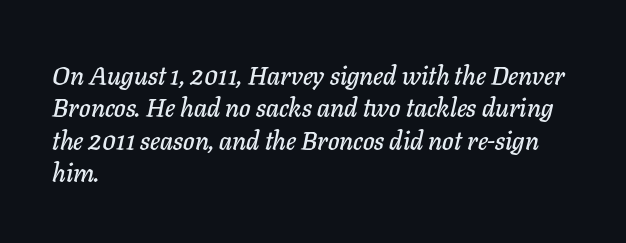
{"italic": "yes", "lean": "right", "slant_degrees": 11, "underline": "no", "align": "left", "line_spacing": "normal", "line_spacing_ratio": 1.25, "letter_spacing": "normal", "letter_spacing_em": 0.0, "glyph_px": 26}
